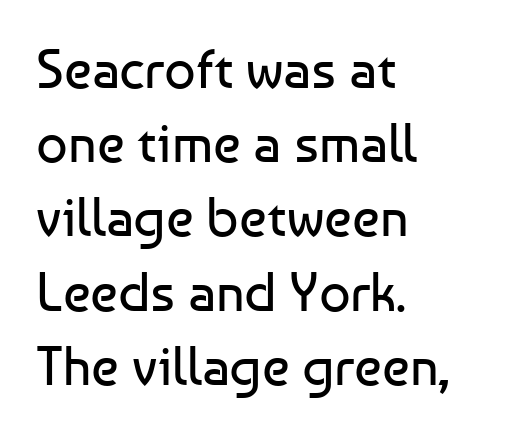
Q: Is the text bold? A: No.
Q: Is the text italic (slanted)? A: No, it is upright.
Q: Is the typeface a serif or a sans-serif typeface? A: Sans-serif.
Q: Is the text underlined? A: No.
Q: How is the paragraph aligned? A: Left-aligned.
Q: Is the spacing between letters normal or unusually wide? A: Normal.
Q: Is the spacing between lines tight, normal or loose? A: Normal.
Q: Width (condensed, normal, or wide)? A: Normal.
Q: Stroke contrast? A: Low.
Q: x-height? A: Medium.
Q: Monospaced? A: No.
